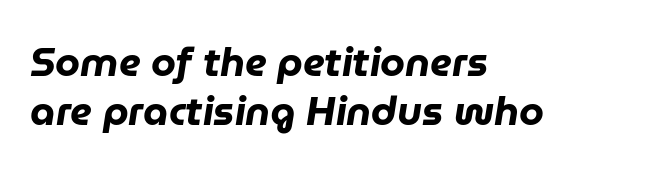
The typography opts for an oblique posture over an upright one. The rag falls on the right side of this text block. The string is rendered with underlining switched off. Stroke thickness is high; the sample reads as a true bold. Glyph-to-glyph distance matches everyday printed text. Varying glyph widths throughout — classic text-font behaviour.
